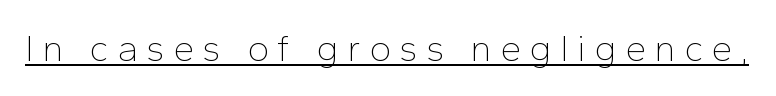
Q: Is the text bold? A: No.
Q: Is the text italic (slanted)? A: No, it is upright.
Q: Is the typeface a serif or a sans-serif typeface? A: Sans-serif.
Q: Is the text underlined? A: Yes.
Q: Is the spacing between letters normal or unusually wide? A: Unusually wide.
Q: Width (condensed, normal, or wide)? A: Normal.
Q: Stroke contrast? A: Low.
Q: x-height? A: Medium.
Q: Monospaced? A: No.
